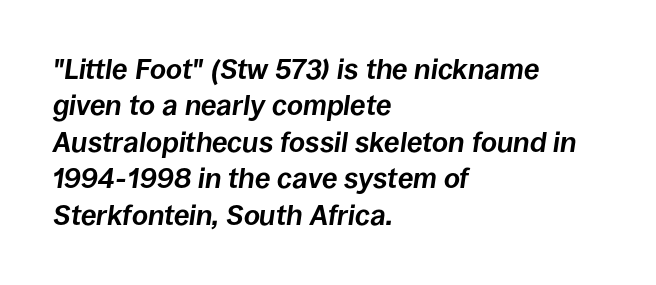
What's the leading like? Ordinary, nothing unusual. The words here are not underlined. Style check: oblique. Horizontally, the lines are justified to the leading edge only.
